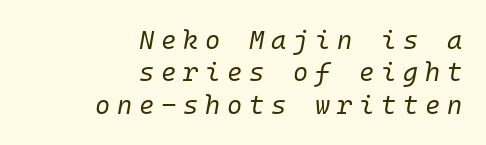
The strokes are not fattened; the text isn't bold. Descenders hang freely into open space. The axis of the letterforms is tilted away from vertical. Caption: multi-line text, flush right, ragged left. The passage shown stacks its lines at a standard gap.
